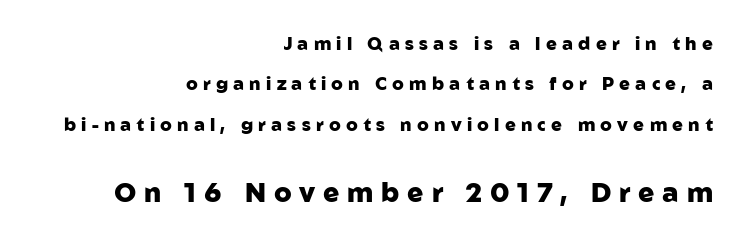
Notice how thick the strokes are: this is what a full bold looks like. This layout puts the modest block above and the oversized block below. Layout note: lines flush right. Lines of text with bare space underneath.
